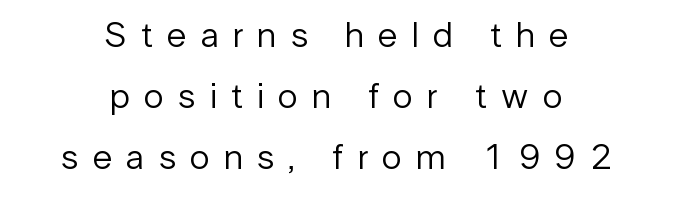
The baseline area is clear. The lines sit at an ordinary, default distance from one another. Italic? Not at all — the glyphs are vertical. Look at the bottom of the vertical strokes: they stop flat, with no serifs. Caption: expanded tracking, letters set apart. Character widths vary here, with narrow letters taking less room than wide ones.
